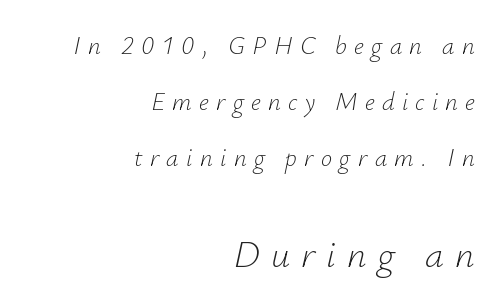
The image shows 38 px light type, italic (leaning right); set right-aligned, loose line spacing (2.25x), unusually wide letter spacing (+0.29 em), not underlined; the second (bottom) block is 1.52x larger; low stroke contrast and a small x-height.
